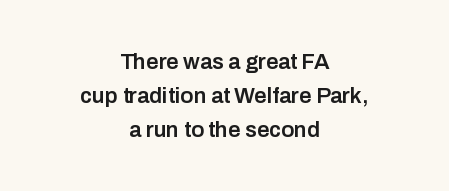
Standard letterfit; no display-style spreading of the glyphs. Rule under the text: the space is simply empty. Baseline-to-baseline distance is the conventional proportion of letter height. The face used here is a semibold: visibly heavier than regular, lighter than bold. Designer's note — italics off, roman on. Short and long lines alike share a common midpoint.
